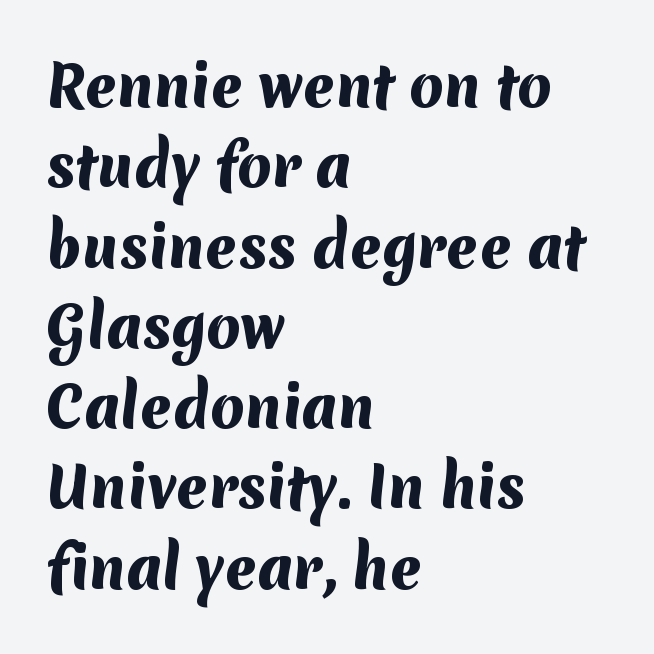
Q: Is the text bold? A: Yes.
Q: Is the typeface a serif or a sans-serif typeface? A: Sans-serif.
Q: Is the text underlined? A: No.
Q: How is the paragraph aligned? A: Left-aligned.
Q: Is the spacing between letters normal or unusually wide? A: Normal.
Q: Is the spacing between lines tight, normal or loose? A: Normal.
Q: Width (condensed, normal, or wide)? A: Normal.
Q: Stroke contrast? A: Medium.
Q: x-height? A: Medium.
Q: Monospaced? A: No.
